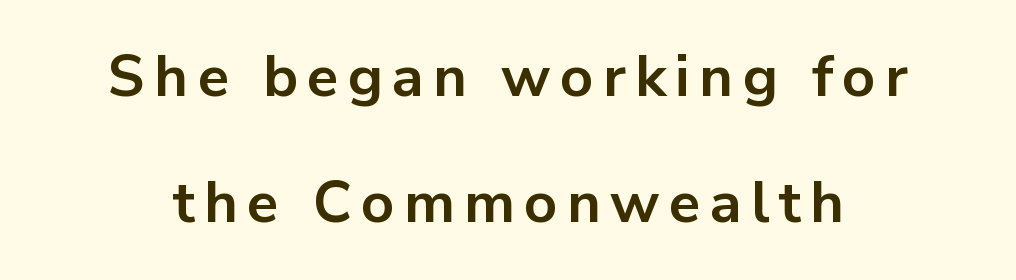
Examine the stroke ends and you'll find no serifs. The passage shown stacks its lines with a broad gap. The compositor balanced each line on the midline. Is this a fixed-width face? No — the glyphs have proportional, varying widths. Underline: absent. The typesetting leans heavy: a genuine bold.
